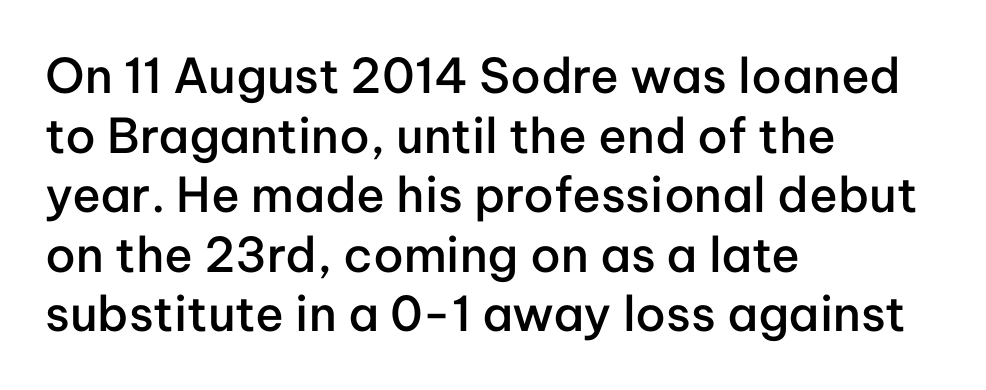
{"serif": "no", "italic": "no", "bold": "semi", "weight": "semibold", "width": "normal", "stroke_contrast": "low", "x_height": "medium", "monospaced": "no", "underline": "no", "align": "left", "line_spacing_ratio": 1.24, "letter_spacing": "normal", "letter_spacing_em": 0.0, "glyph_px": 48}
